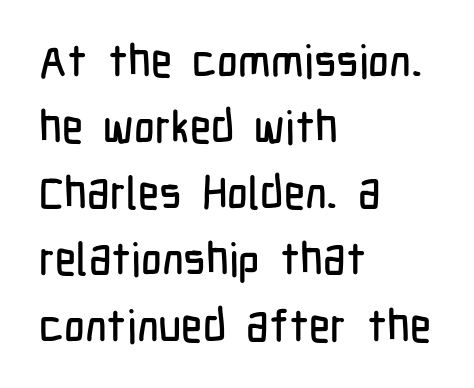
The image shows 45 px condensed sans-serif type, upright; set left-aligned, normal line spacing (1.47x), normal letter spacing, not underlined; low stroke contrast and a medium x-height.
